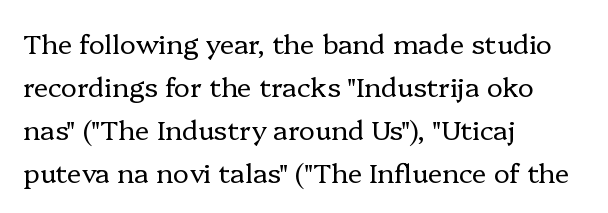
Q: Is the text bold? A: No.
Q: Is the text italic (slanted)? A: No, it is upright.
Q: Is the text underlined? A: No.
Q: How is the paragraph aligned? A: Left-aligned.
Q: Is the spacing between letters normal or unusually wide? A: Normal.
Q: Is the spacing between lines tight, normal or loose? A: Normal.
